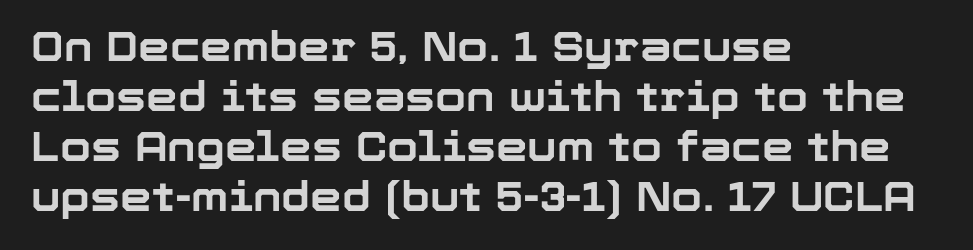
Looks like regular typesetting: each glyph gets only the width it needs. The rendering uses a moderate line-height, typical for paragraphs. Upright lettering throughout. Descenders are the only things crossing below the line. How are the letters spaced? Ordinarily, with no added tracking.
